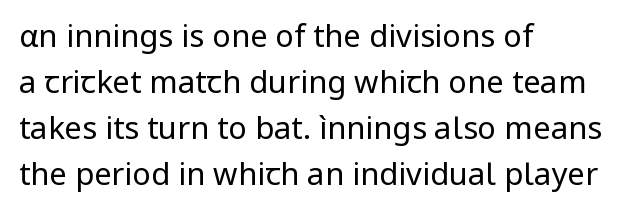
{"serif": "no", "italic": "no", "bold": "no", "weight": "regular", "width": "normal", "stroke_contrast": "low", "x_height": "medium", "monospaced": "no", "underline": "no", "align": "left", "line_spacing": "normal", "line_spacing_ratio": 1.48, "letter_spacing": "normal", "letter_spacing_em": 0.0, "glyph_px": 31}
